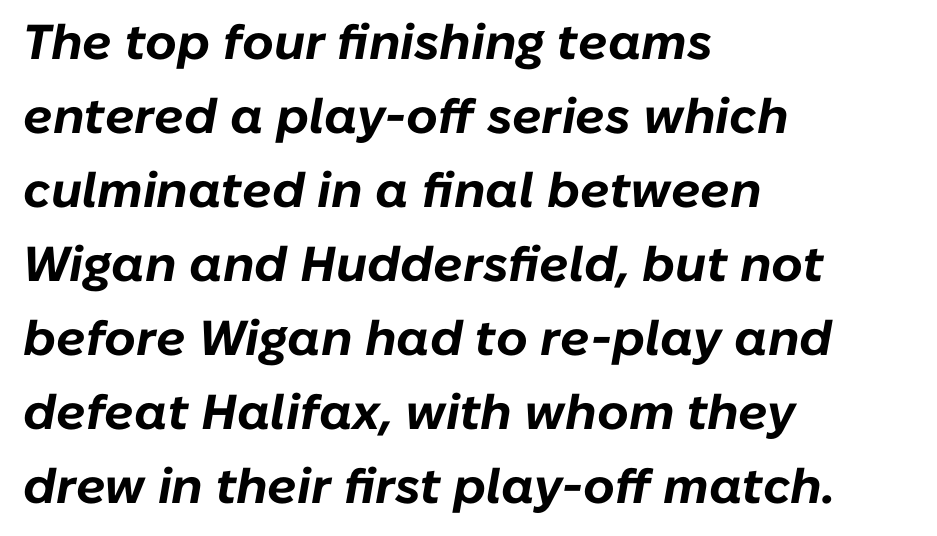
Q: Is the text bold? A: Yes.
Q: Is the text italic (slanted)? A: Yes, it leans right by about 10 degrees.
Q: Is the text underlined? A: No.
Q: How is the paragraph aligned? A: Left-aligned.
Q: Is the spacing between letters normal or unusually wide? A: Normal.
Q: Is the spacing between lines tight, normal or loose? A: Normal.
Q: Width (condensed, normal, or wide)? A: Normal.
Q: Stroke contrast? A: Low.
Q: x-height? A: Medium.
Q: Monospaced? A: No.
